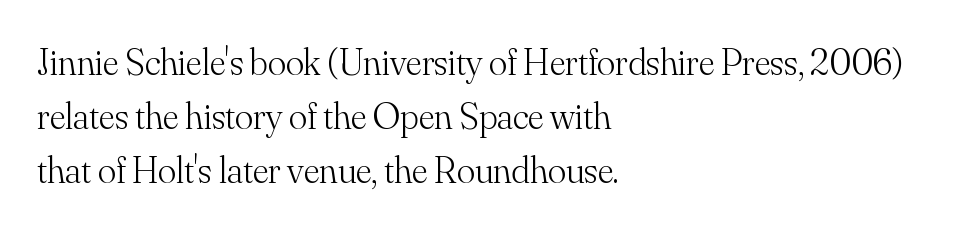
The image shows 38 px light serif type, upright; set left-aligned, normal line spacing (1.42x), normal letter spacing, not underlined; medium stroke contrast and a small x-height.
